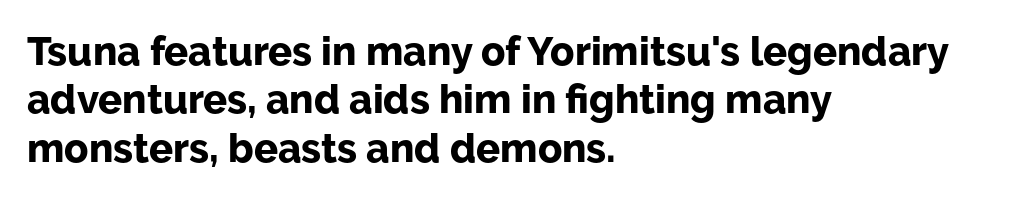
The image shows 40 px bold sans-serif type, upright; set left-aligned, line spacing 1.21x, normal letter spacing, not underlined; low stroke contrast and a medium x-height.
